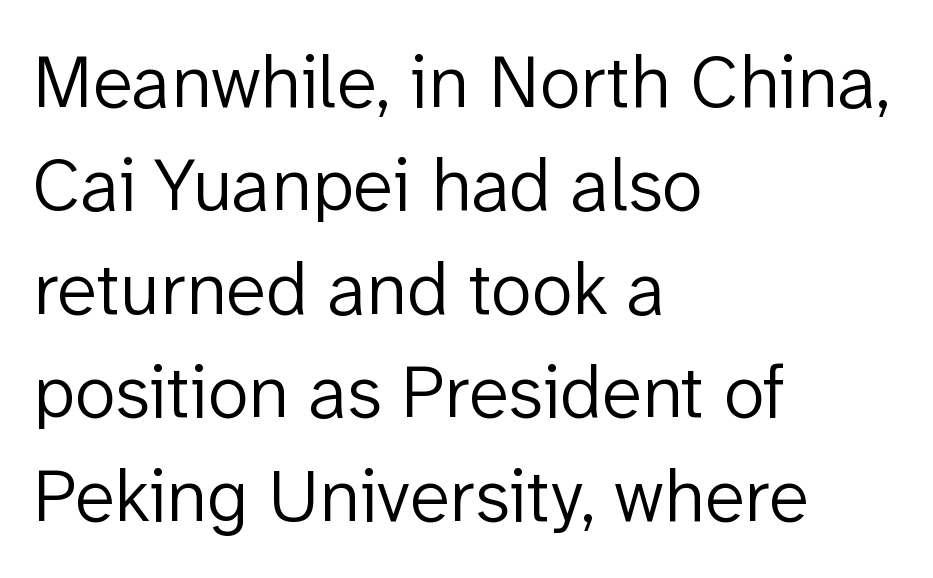
The image shows 75 px light sans-serif type, upright; set left-aligned, normal line spacing (1.38x), normal letter spacing, not underlined; low stroke contrast and a medium x-height.
